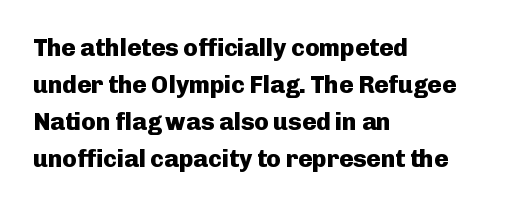
{"italic": "no", "bold": "yes", "underline": "no", "align": "left", "line_spacing": "normal", "line_spacing_ratio": 1.54, "letter_spacing": "normal", "letter_spacing_em": 0.0, "glyph_px": 24}
